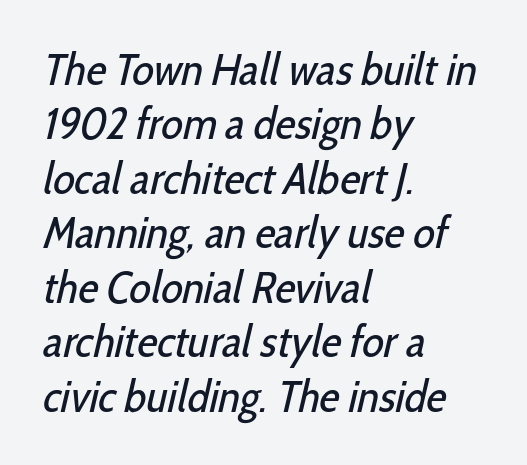
Q: Is the text bold? A: No.
Q: Is the typeface a serif or a sans-serif typeface? A: Sans-serif.
Q: Is the text underlined? A: No.
Q: How is the paragraph aligned? A: Left-aligned.
Q: Is the spacing between letters normal or unusually wide? A: Normal.
Q: Width (condensed, normal, or wide)? A: Condensed.
Q: Stroke contrast? A: Low.
Q: x-height? A: Medium.
Q: Monospaced? A: No.
